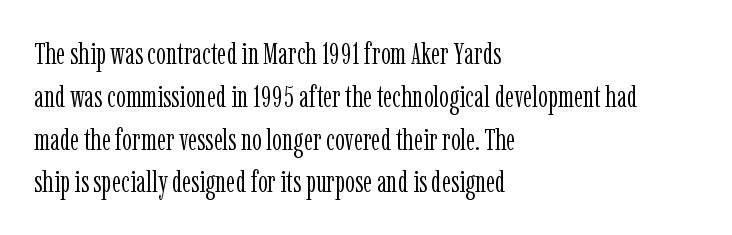
Q: Is the text bold? A: No.
Q: Is the text italic (slanted)? A: No, it is upright.
Q: Is the typeface a serif or a sans-serif typeface? A: Serif.
Q: Is the text underlined? A: No.
Q: How is the paragraph aligned? A: Left-aligned.
Q: Is the spacing between letters normal or unusually wide? A: Normal.
Q: Is the spacing between lines tight, normal or loose? A: Normal.
Q: Width (condensed, normal, or wide)? A: Condensed.
Q: Stroke contrast? A: Low.
Q: x-height? A: Medium.
Q: Monospaced? A: No.
